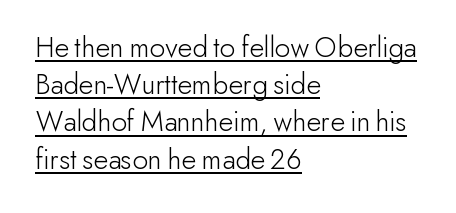
Q: Is the text bold? A: No.
Q: Is the text italic (slanted)? A: No, it is upright.
Q: Is the typeface a serif or a sans-serif typeface? A: Sans-serif.
Q: Is the text underlined? A: Yes.
Q: How is the paragraph aligned? A: Left-aligned.
Q: Is the spacing between letters normal or unusually wide? A: Normal.
Q: Width (condensed, normal, or wide)? A: Normal.
Q: Stroke contrast? A: Low.
Q: x-height? A: Small.
Q: Monospaced? A: No.
